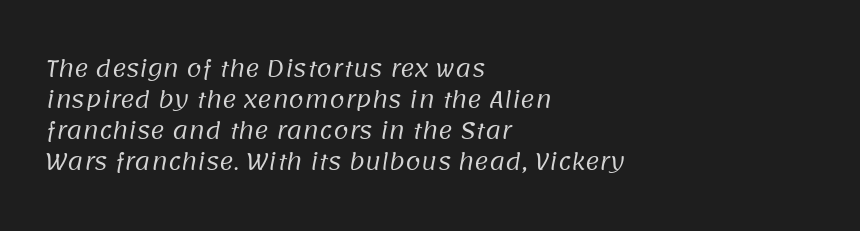
{"bold": "no", "underline": "no", "align": "left", "line_spacing": "normal", "line_spacing_ratio": 1.41, "letter_spacing": "normal", "letter_spacing_em": 0.0, "glyph_px": 22}
